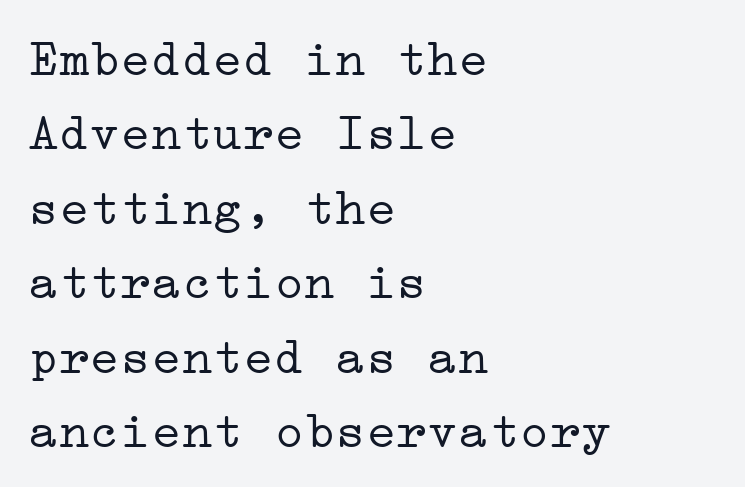
{"serif": "yes", "italic": "no", "bold": "no", "weight": "light", "width": "wide", "stroke_contrast": "low", "x_height": "medium", "underline": "no", "align": "left", "line_spacing": "normal", "line_spacing_ratio": 1.46, "letter_spacing": "normal", "letter_spacing_em": 0.0, "glyph_px": 51}
